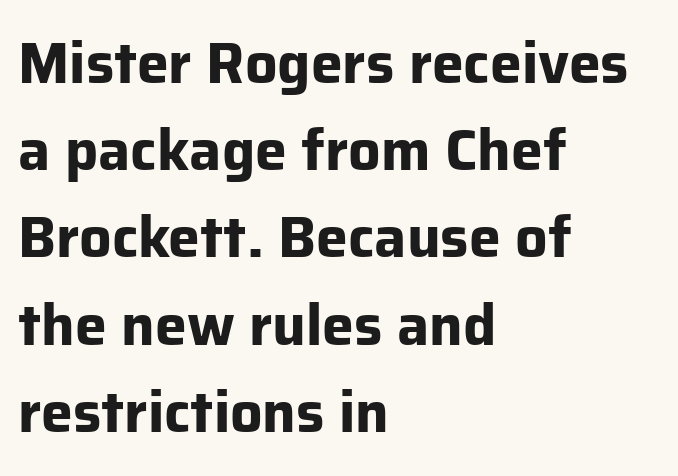
Q: Is the text bold? A: Yes.
Q: Is the text italic (slanted)? A: No, it is upright.
Q: Is the typeface a serif or a sans-serif typeface? A: Sans-serif.
Q: Is the text underlined? A: No.
Q: How is the paragraph aligned? A: Left-aligned.
Q: Is the spacing between letters normal or unusually wide? A: Normal.
Q: Is the spacing between lines tight, normal or loose? A: Normal.
Q: Width (condensed, normal, or wide)? A: Normal.
Q: Stroke contrast? A: Low.
Q: x-height? A: Medium.
Q: Monospaced? A: No.
